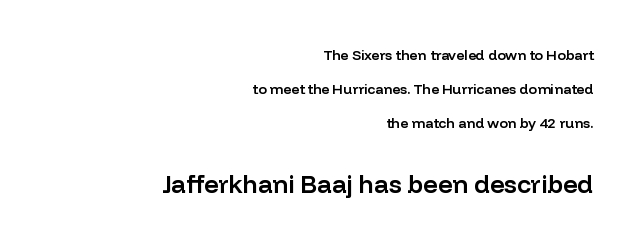
The image shows 25 px text type, upright; set right-aligned, loose line spacing (2.43x), normal letter spacing, not underlined; the second (bottom) block is 1.79x larger.
